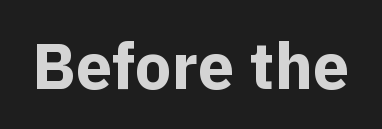
Honestly, the letter spacing is just normal — you wouldn't notice it. Rule under the text: the space is simply empty. The letters advance in unequal steps, a hallmark of proportional type. Heavy-handed strokes throughout: this text is bold. You can tell from the bare stems that sans-serif type was used. The letters stand straight up with perfectly vertical stems.
